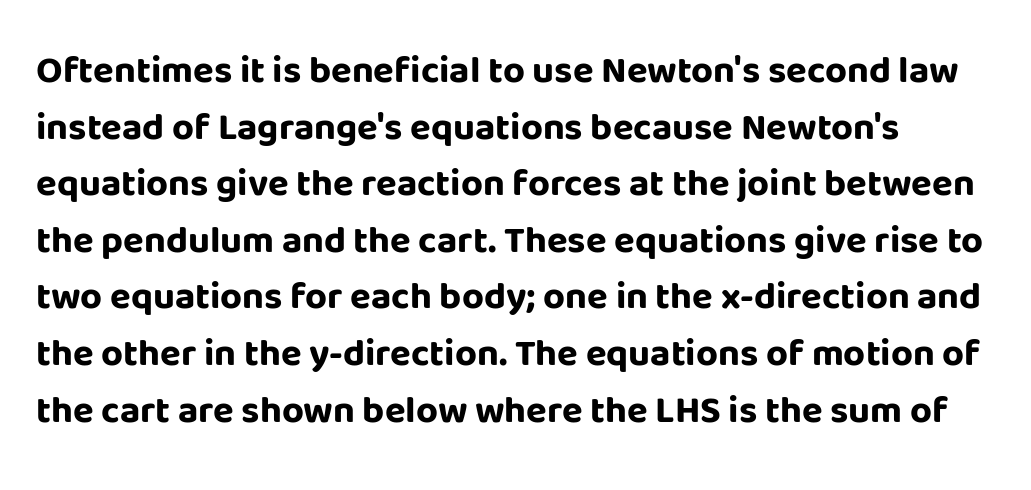
The string is rendered with underlining switched off. Is there any slant? The stems are plumb. This block has exactly the height ordinary leading produces. Every letter is thick-stroked: bold, no question. The letters advance in unequal steps, a hallmark of proportional type.
